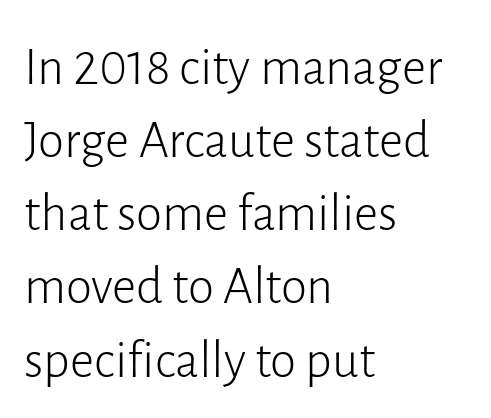
Q: Is the text bold? A: No.
Q: Is the text italic (slanted)? A: No, it is upright.
Q: Is the typeface a serif or a sans-serif typeface? A: Sans-serif.
Q: Is the text underlined? A: No.
Q: How is the paragraph aligned? A: Left-aligned.
Q: Is the spacing between letters normal or unusually wide? A: Normal.
Q: Is the spacing between lines tight, normal or loose? A: Normal.
Q: Width (condensed, normal, or wide)? A: Normal.
Q: Stroke contrast? A: Low.
Q: x-height? A: Medium.
Q: Monospaced? A: No.
